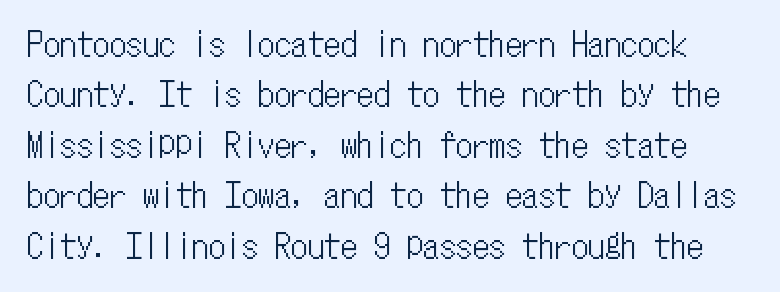
Q: Is the text italic (slanted)? A: No, it is upright.
Q: Is the text underlined? A: No.
Q: Is the spacing between letters normal or unusually wide? A: Normal.
Q: Is the spacing between lines tight, normal or loose? A: Normal.
Q: Width (condensed, normal, or wide)? A: Condensed.
Q: Stroke contrast? A: Low.
Q: x-height? A: Medium.
Q: Monospaced? A: Yes.
